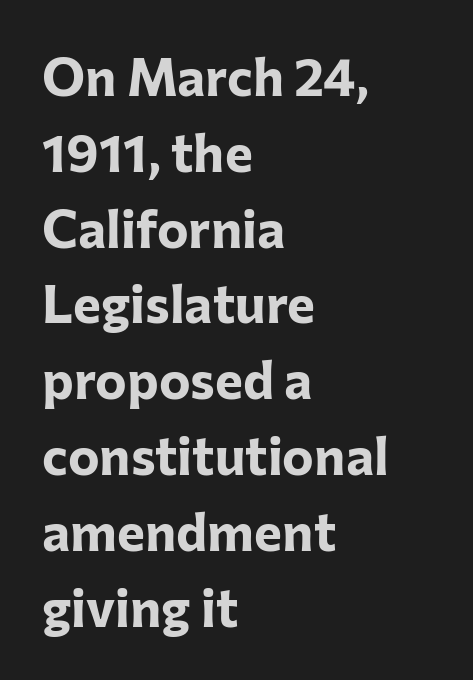
Q: Is the text bold? A: Yes.
Q: Is the text italic (slanted)? A: No, it is upright.
Q: Is the typeface a serif or a sans-serif typeface? A: Sans-serif.
Q: Is the text underlined? A: No.
Q: How is the paragraph aligned? A: Left-aligned.
Q: Is the spacing between letters normal or unusually wide? A: Normal.
Q: Is the spacing between lines tight, normal or loose? A: Normal.
Q: Width (condensed, normal, or wide)? A: Normal.
Q: Stroke contrast? A: Low.
Q: x-height? A: Medium.
Q: Monospaced? A: No.
